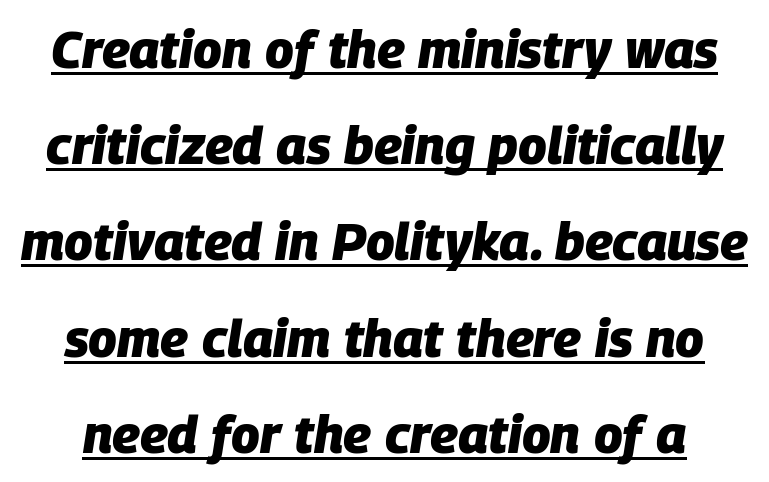
The image shows 52 px heavy type, italic (leaning right); set line spacing 1.85x, normal letter spacing, underlined; low stroke contrast and a large x-height.
